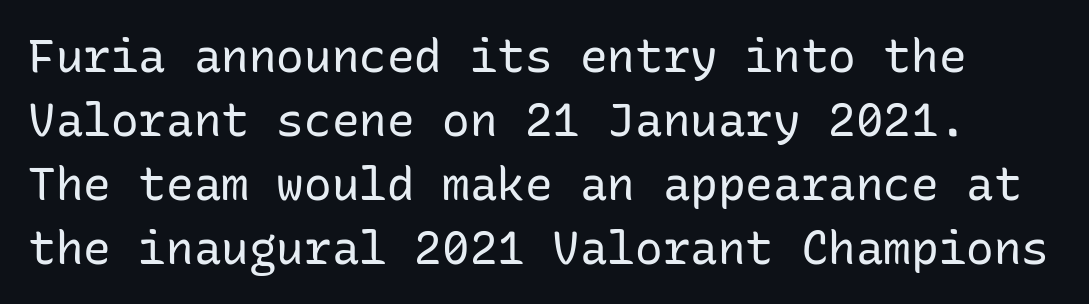
The image shows 46 px regular-weight sans-serif type, upright, monospaced; set normal line spacing (1.39x), normal letter spacing, not underlined; low stroke contrast and a medium x-height.
